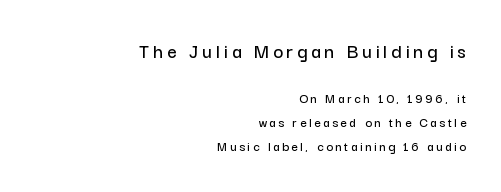
The image shows 21 px text type, upright; set right-aligned, line spacing 1.72x, not underlined; the first (top) block is 1.5x larger.
